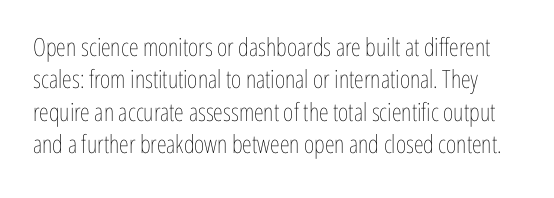
{"italic": "no", "bold": "no", "underline": "no", "line_spacing": "normal", "line_spacing_ratio": 1.3, "letter_spacing": "normal", "letter_spacing_em": 0.0, "glyph_px": 25}
